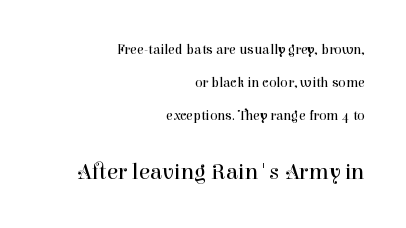
The second block has been scaled up relative to the first. The vertical gap from one line to the next is large. The text block is weighted toward the right margin, trailing off unevenly leftward. The characters are drawn with everyday or finer stroke widths.
